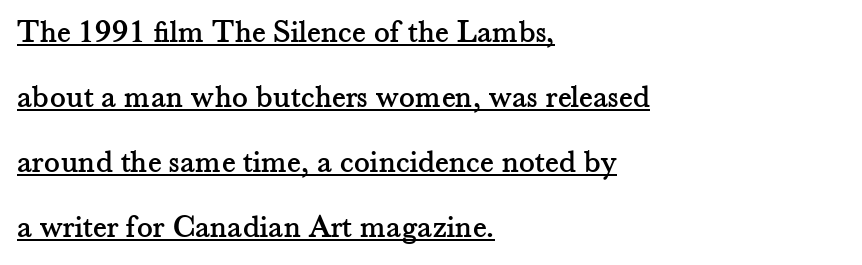
Like a heading marked for emphasis, these lines bear an underscore. The face used here is seriffed, in the tradition of book romans. If you drew a line through each stem, it would be perfectly vertical. Leading: increased. The rendering anchors every line to the left-hand side. Note the varied advance widths — an 'i' is clearly narrower than an 'm'.
